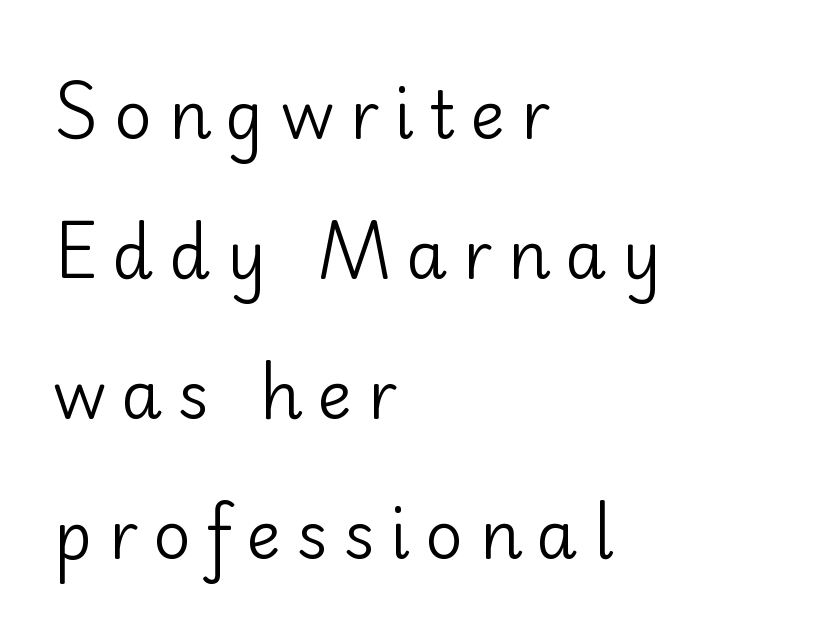
{"serif": "no", "italic": "no", "bold": "no", "weight": "regular", "width": "normal", "stroke_contrast": "low", "x_height": "small", "monospaced": "no", "underline": "no", "align": "left", "line_spacing": "loose", "line_spacing_ratio": 2.12, "letter_spacing": "wide", "letter_spacing_em": 0.23, "glyph_px": 66}
